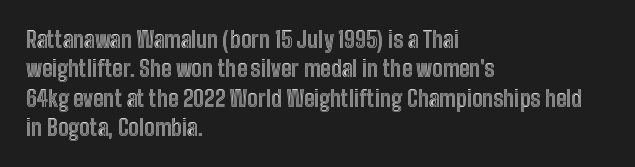
The image shows 22 px text type, upright; set left-aligned, normal line spacing (1.33x), normal letter spacing, not underlined.
